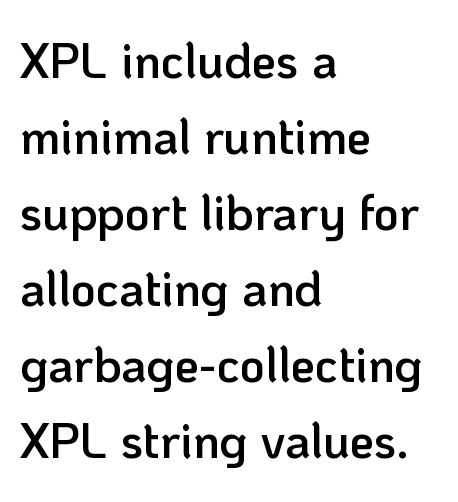
The image shows 49 px semibold sans-serif type, upright; set left-aligned, normal line spacing (1.55x), normal letter spacing, not underlined; low stroke contrast and a medium x-height.
